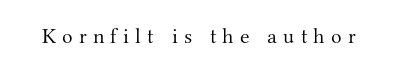
Q: Is the text bold? A: No.
Q: Is the text italic (slanted)? A: No, it is upright.
Q: Is the text underlined? A: No.
Q: Is the spacing between letters normal or unusually wide? A: Unusually wide.
